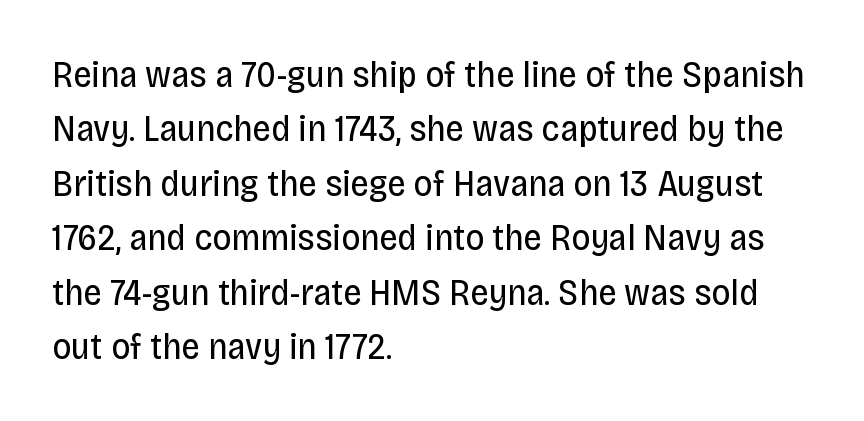
Students, note that the glyphs here touch the page at normal intervals. Type without underlining. The space between consecutive lines is moderate. The font sits on the lighter half of the weight spectrum, regular included. This sample has the flowing, uneven cadence of proportional lettering.
